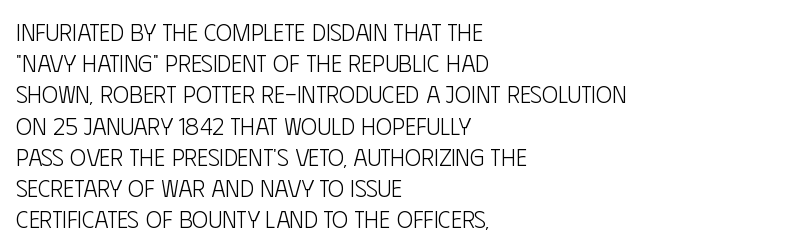
The image shows 24 px text type, upright; set left-aligned, normal line spacing (1.3x), normal letter spacing, not underlined.
